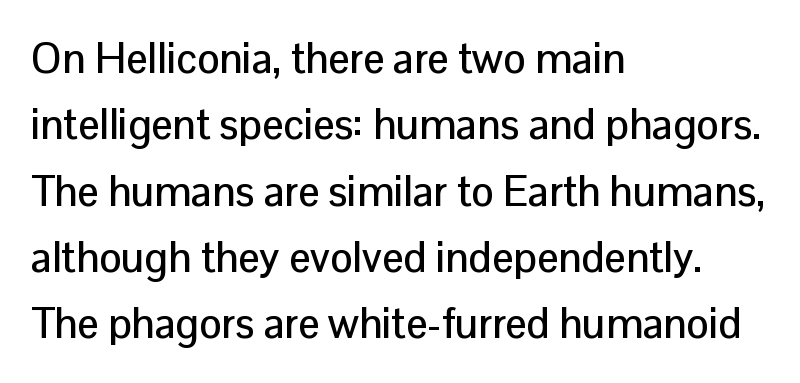
The image shows 42 px sans-serif type, upright; set left-aligned, normal line spacing (1.58x), normal letter spacing, not underlined; low stroke contrast and a medium x-height.
